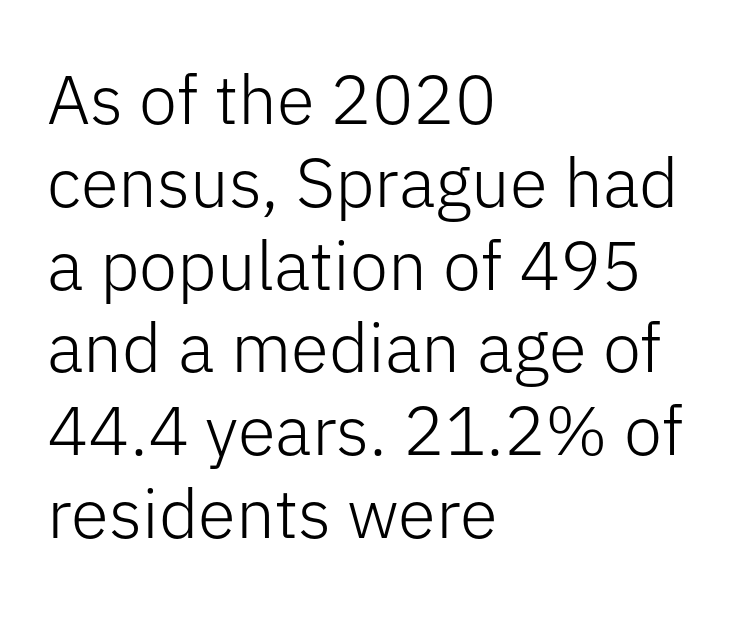
{"serif": "no", "italic": "no", "bold": "no", "weight": "light", "width": "normal", "stroke_contrast": "low", "x_height": "medium", "monospaced": "no", "underline": "no", "align": "left", "line_spacing_ratio": 1.2, "letter_spacing": "normal", "letter_spacing_em": 0.0, "glyph_px": 69}
